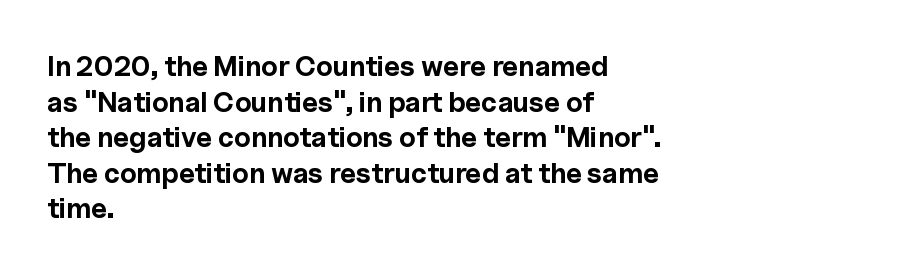
The image shows 28 px bold sans-serif type, upright; set left-aligned, normal line spacing (1.27x), normal letter spacing, not underlined; a medium x-height.
